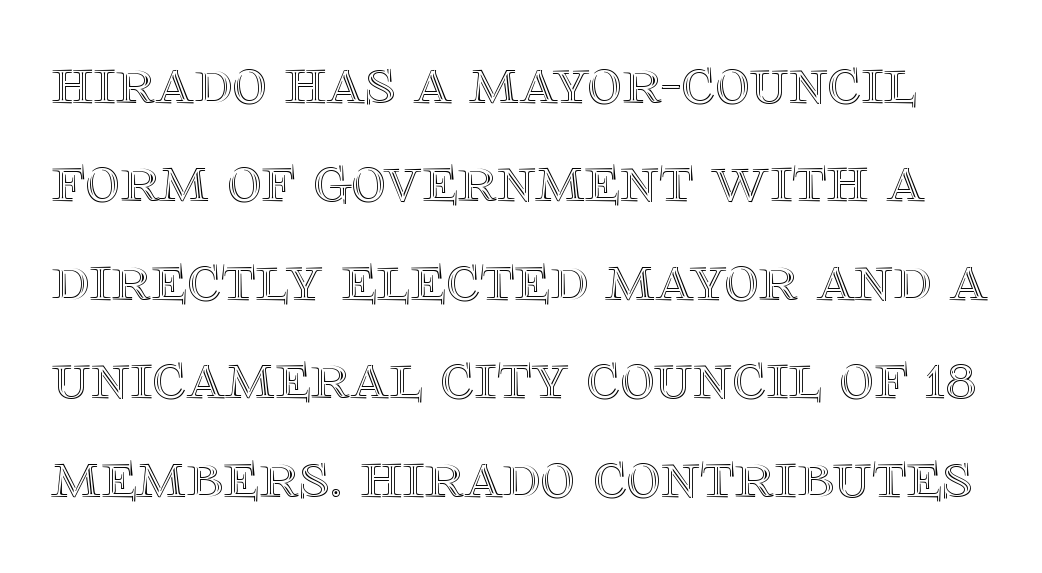
The image shows 67 px text type, upright; set normal line spacing (1.47x), normal letter spacing, not underlined; a large x-height.
